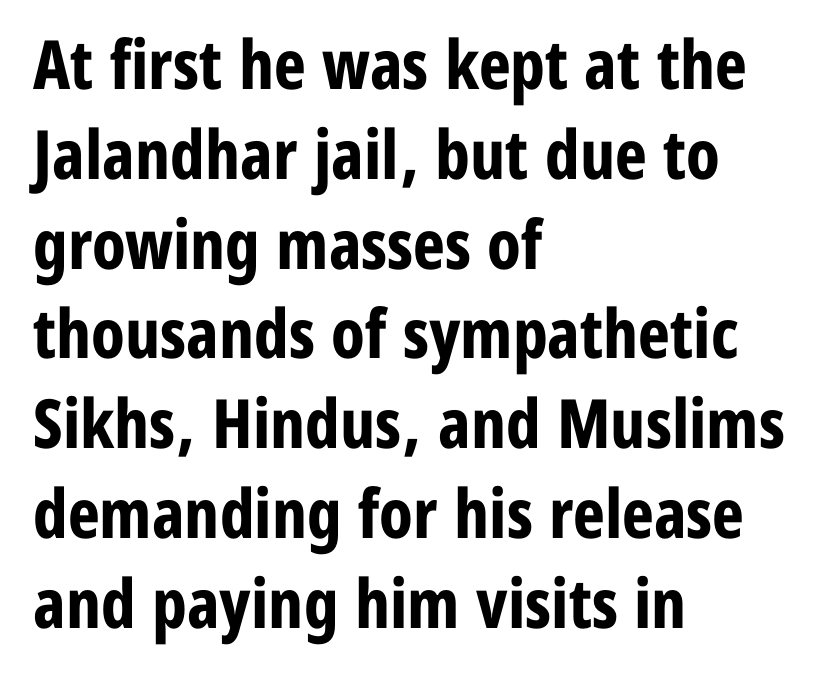
Does the type have serifs? No, each stem ends abruptly. Here the designer chose a conventional face with non-uniform glyph widths. The space directly below the letters is spotless. This sample uses plain, unmodified letter spacing. The characters look thick and weighty, a clear bold.
